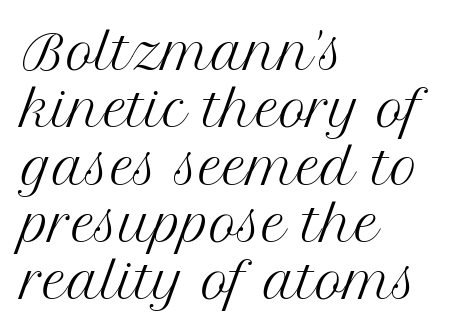
{"bold": "no", "weight": "regular", "width": "normal", "stroke_contrast": "medium", "x_height": "medium", "monospaced": "no", "underline": "no", "align": "left", "line_spacing_ratio": 1.22, "letter_spacing": "normal", "letter_spacing_em": 0.0, "glyph_px": 47}
